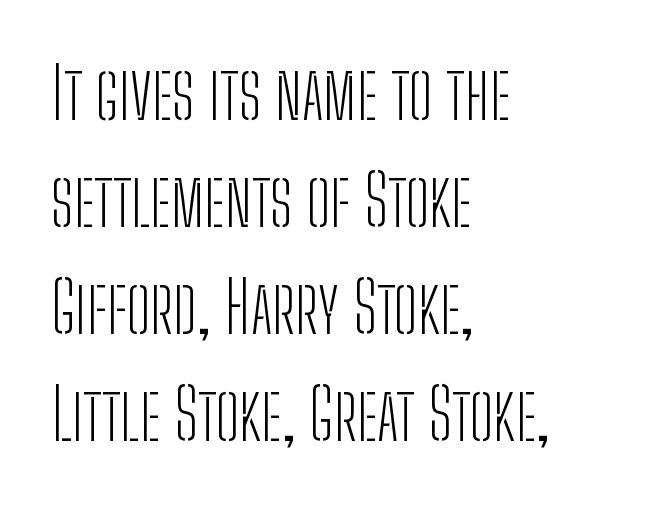
The image shows 70 px light, condensed sans-serif type, upright; set left-aligned, normal line spacing (1.53x), normal letter spacing, not underlined; low stroke contrast and a medium x-height.
